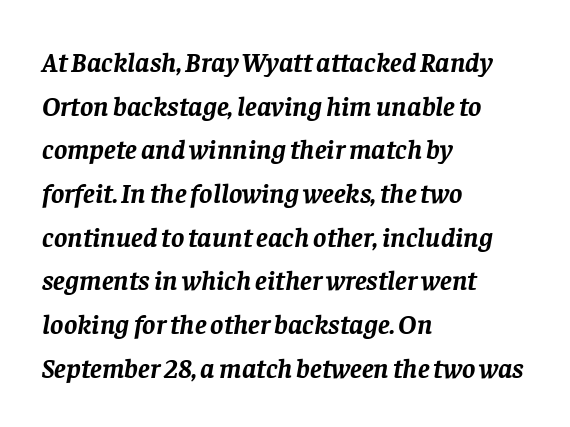
The image shows 28 px semibold serif type, italic (leaning right); set left-aligned, normal line spacing (1.56x), normal letter spacing, not underlined; low stroke contrast and a large x-height.
